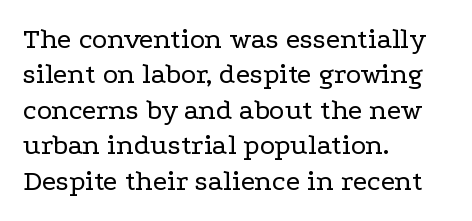
The image shows 29 px regular-weight, wide serif type, upright; set left-aligned, line spacing 1.22x, normal letter spacing, not underlined; low stroke contrast and a medium x-height.
